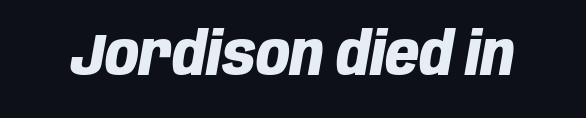
The image shows 59 px heavy, condensed type, italic (leaning right); set normal letter spacing, not underlined; low stroke contrast and a large x-height.
